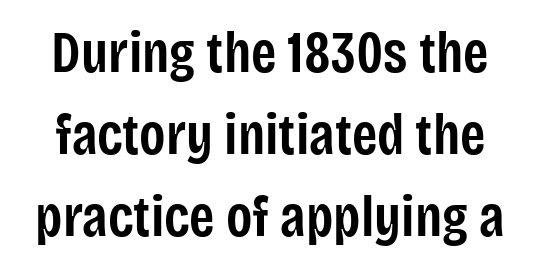
This sample has the flowing, uneven cadence of proportional lettering. The designer left line spacing at the default. Set as a demibold, roughly 600 on the weight scale. Does the type have serifs? No, each stem ends abruptly. Designer's note — italics off, roman on.
